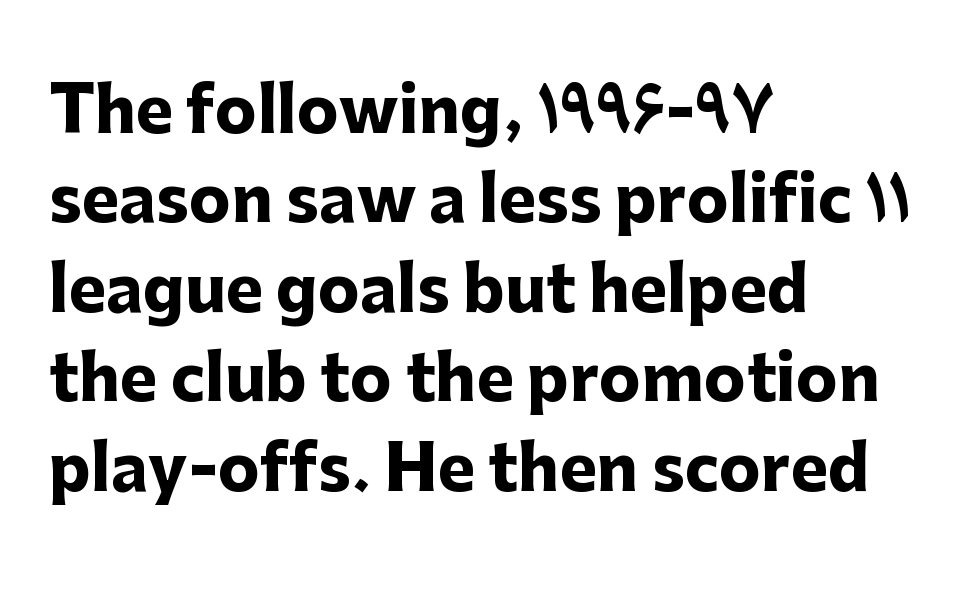
Summary of weight: heavy, a full bold. Varying glyph widths throughout — classic text-font behaviour. If you drew a line through each stem, it would be perfectly vertical. This sample uses a sans-serif face. Leading: standard.
